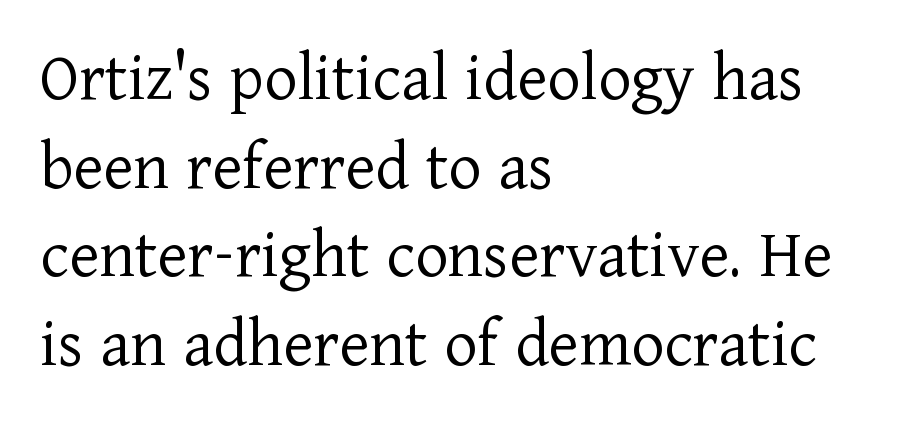
{"serif": "yes", "italic": "no", "bold": "no", "weight": "light", "width": "normal", "stroke_contrast": "low", "x_height": "medium", "monospaced": "no", "underline": "no", "align": "left", "line_spacing": "normal", "line_spacing_ratio": 1.25, "letter_spacing": "normal", "letter_spacing_em": 0.0, "glyph_px": 71}
